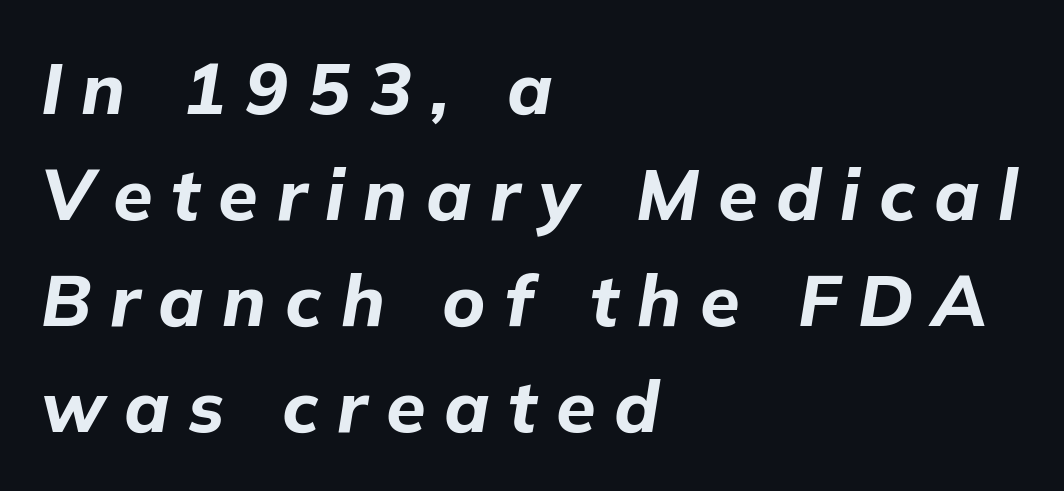
{"italic": "yes", "lean": "right", "slant_degrees": 9, "bold": "yes", "weight": "bold", "width": "normal", "stroke_contrast": "low", "x_height": "medium", "monospaced": "no", "underline": "no", "align": "left", "line_spacing": "normal", "line_spacing_ratio": 1.47, "letter_spacing": "wide", "letter_spacing_em": 0.26, "glyph_px": 72}
